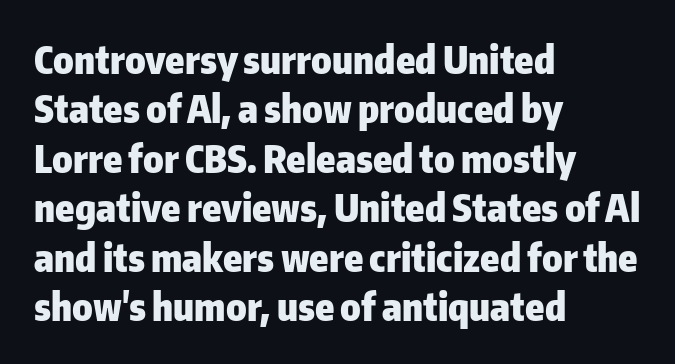
Q: Is the text bold? A: Yes.
Q: Is the text italic (slanted)? A: No, it is upright.
Q: Is the typeface a serif or a sans-serif typeface? A: Sans-serif.
Q: Is the text underlined? A: No.
Q: How is the paragraph aligned? A: Left-aligned.
Q: Is the spacing between letters normal or unusually wide? A: Normal.
Q: Is the spacing between lines tight, normal or loose? A: Normal.
Q: Width (condensed, normal, or wide)? A: Normal.
Q: Stroke contrast? A: Low.
Q: x-height? A: Medium.
Q: Monospaced? A: No.
